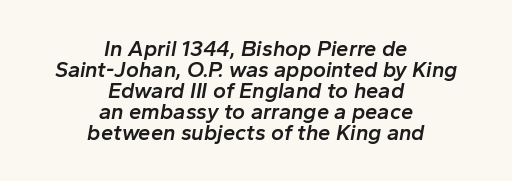
{"italic": "yes", "lean": "right", "slant_degrees": 10, "bold": "semi", "underline": "no", "align": "center", "line_spacing": "tight", "line_spacing_ratio": 0.95, "letter_spacing": "normal", "letter_spacing_em": 0.0, "glyph_px": 22}
